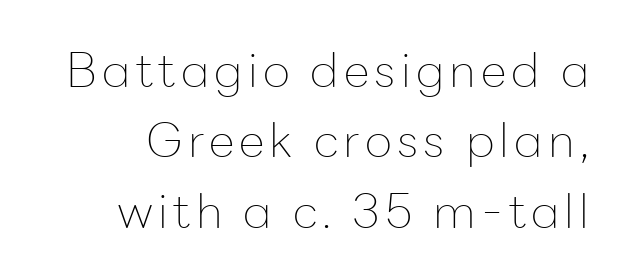
{"serif": "no", "italic": "no", "bold": "no", "weight": "thin", "width": "normal", "stroke_contrast": "low", "x_height": "medium", "monospaced": "no", "underline": "no", "line_spacing": "normal", "line_spacing_ratio": 1.5, "glyph_px": 47}
